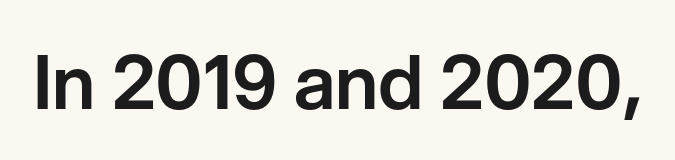
Q: Is the text italic (slanted)? A: No, it is upright.
Q: Is the typeface a serif or a sans-serif typeface? A: Sans-serif.
Q: Is the text underlined? A: No.
Q: Is the spacing between letters normal or unusually wide? A: Normal.
Q: Width (condensed, normal, or wide)? A: Normal.
Q: Stroke contrast? A: Low.
Q: x-height? A: Medium.
Q: Monospaced? A: No.
